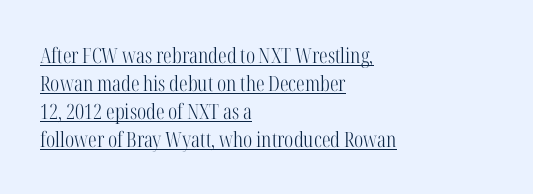
Q: Is the text bold? A: No.
Q: Is the text italic (slanted)? A: No, it is upright.
Q: Is the text underlined? A: Yes.
Q: How is the paragraph aligned? A: Left-aligned.
Q: Is the spacing between letters normal or unusually wide? A: Normal.
Q: Is the spacing between lines tight, normal or loose? A: Normal.
